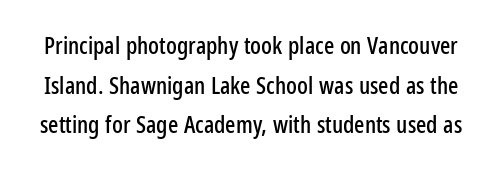
The image shows 24 px text type, upright; set normal line spacing (1.65x), normal letter spacing, not underlined.
